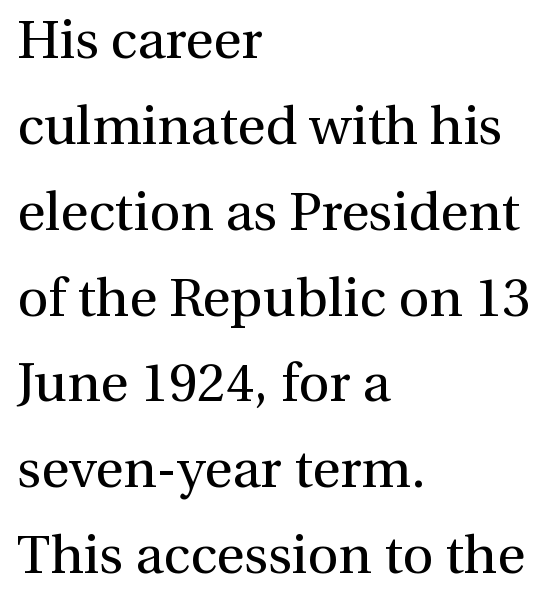
Q: Is the text bold? A: No.
Q: Is the text italic (slanted)? A: No, it is upright.
Q: Is the typeface a serif or a sans-serif typeface? A: Serif.
Q: Is the text underlined? A: No.
Q: How is the paragraph aligned? A: Left-aligned.
Q: Is the spacing between letters normal or unusually wide? A: Normal.
Q: Is the spacing between lines tight, normal or loose? A: Normal.
Q: Width (condensed, normal, or wide)? A: Normal.
Q: Stroke contrast? A: Medium.
Q: x-height? A: Medium.
Q: Monospaced? A: No.
